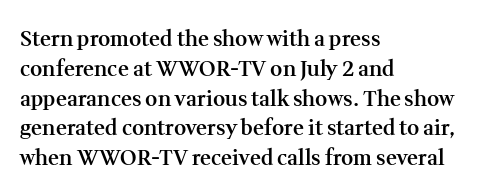
Every row of glyphs begins at an identical x-position on the left. Underlining? Definitely not there. What's the leading like? Ordinary, nothing unusual. The tracking reads as untouched default to a designer's eye. A fair bit of extra ink — the face is semibold, not bold.
